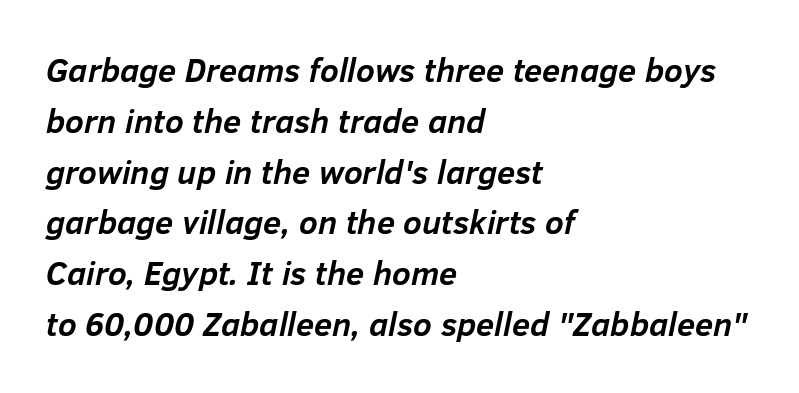
The image shows 33 px semibold type, italic (leaning right); set left-aligned, normal line spacing (1.54x), normal letter spacing, not underlined; low stroke contrast and a medium x-height.
